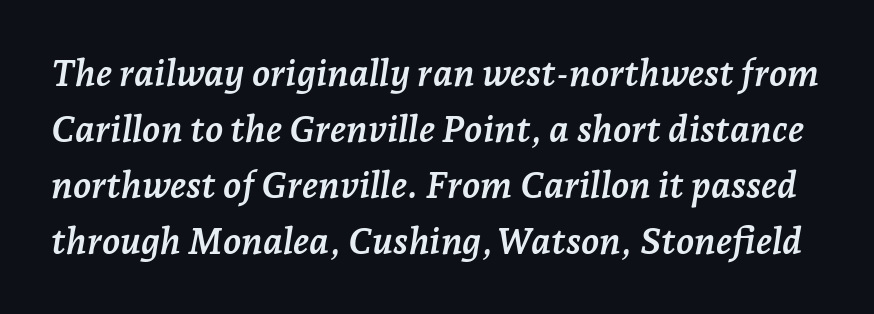
The passage shown is not underscored anywhere. Set as a true bold cut, around the 700 mark. Students, note that the glyphs here touch the page at normal intervals. This sample has the flowing, uneven cadence of proportional lettering. A typesetter would mark this as italic.
